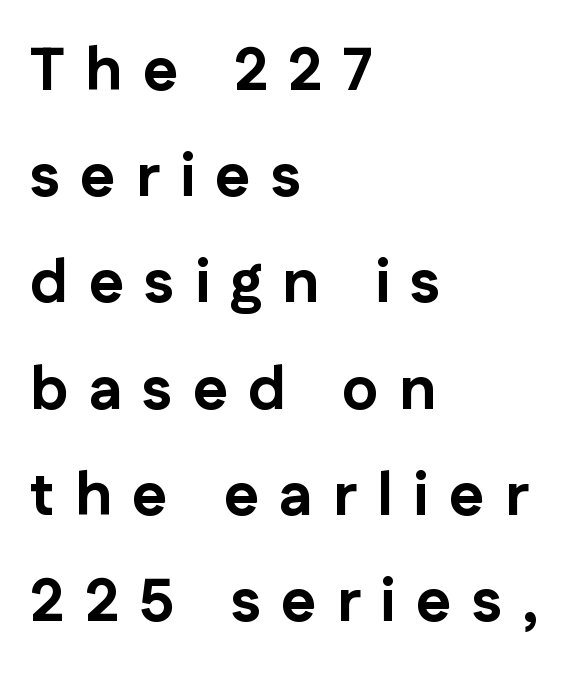
{"serif": "no", "italic": "no", "bold": "yes", "weight": "bold", "width": "normal", "stroke_contrast": "low", "x_height": "medium", "monospaced": "no", "underline": "no", "align": "left", "line_spacing_ratio": 1.77, "letter_spacing": "wide", "letter_spacing_em": 0.34, "glyph_px": 60}
